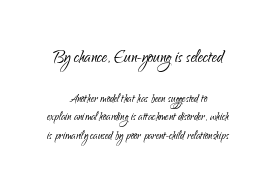
Compared with a flush-left layout, this one balances lines on the center instead. The space beneath each line is pristine and unruled. Letter spacing: default. The letterforms sit at book weight or below. The more generous point size was reserved for the upper chunk.
